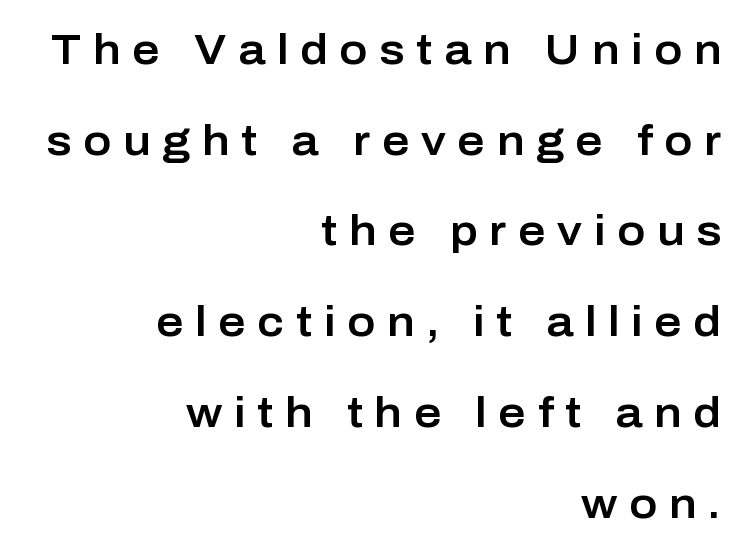
Q: Is the text italic (slanted)? A: No, it is upright.
Q: Is the typeface a serif or a sans-serif typeface? A: Sans-serif.
Q: Is the text underlined? A: No.
Q: How is the paragraph aligned? A: Right-aligned.
Q: Is the spacing between letters normal or unusually wide? A: Unusually wide.
Q: Is the spacing between lines tight, normal or loose? A: Loose.
Q: Width (condensed, normal, or wide)? A: Normal.
Q: Stroke contrast? A: Low.
Q: x-height? A: Medium.
Q: Monospaced? A: No.
